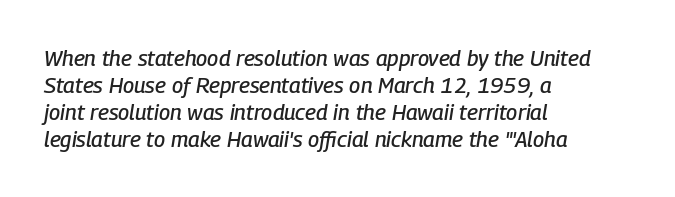
Quick note: italic. The ragged edge is on the right, which tells us the setting is flush left. This rendering leaves character spacing at its baseline value. Anything drawn beneath the words? Only blank space.
